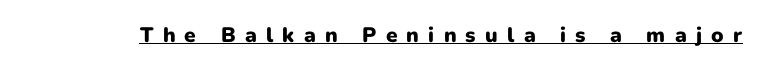
The image shows 21 px bold type, upright; set unusually wide letter spacing (+0.44 em), underlined.
